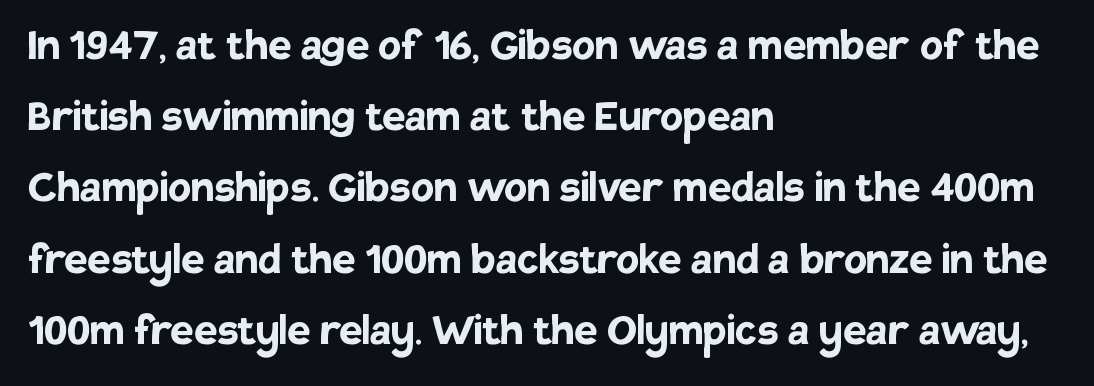
The image shows 52 px semibold sans-serif type, upright; set left-aligned, normal line spacing (1.37x), normal letter spacing, not underlined; low stroke contrast and a large x-height.
